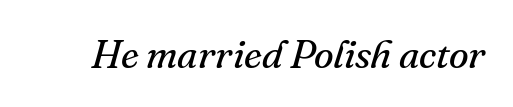
Q: Is the text bold? A: No.
Q: Is the text italic (slanted)? A: Yes, it leans right by about 16 degrees.
Q: Is the typeface a serif or a sans-serif typeface? A: Serif.
Q: Is the text underlined? A: No.
Q: Is the spacing between letters normal or unusually wide? A: Normal.
Q: Width (condensed, normal, or wide)? A: Normal.
Q: Stroke contrast? A: Medium.
Q: x-height? A: Small.
Q: Monospaced? A: No.
